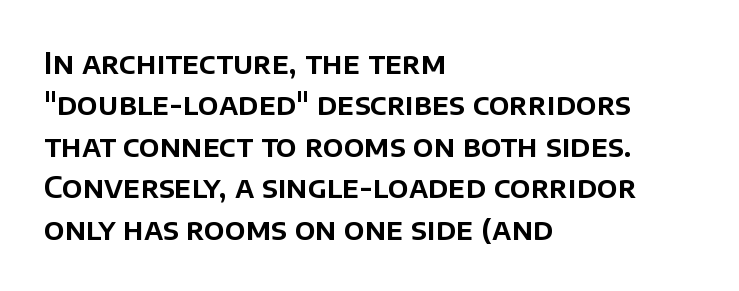
Q: Is the text italic (slanted)? A: No, it is upright.
Q: Is the typeface a serif or a sans-serif typeface? A: Sans-serif.
Q: Is the text underlined? A: No.
Q: How is the paragraph aligned? A: Left-aligned.
Q: Is the spacing between letters normal or unusually wide? A: Normal.
Q: Is the spacing between lines tight, normal or loose? A: Normal.
Q: Width (condensed, normal, or wide)? A: Normal.
Q: Stroke contrast? A: Low.
Q: x-height? A: Large.
Q: Monospaced? A: No.
